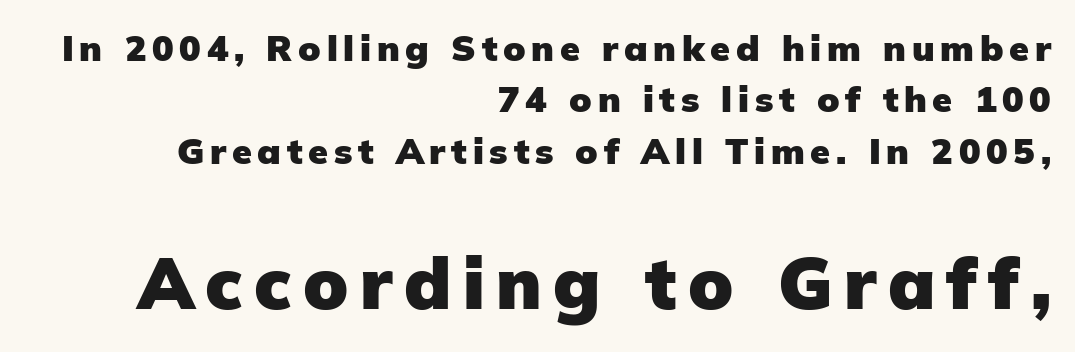
The image shows 72 px heavy sans-serif type, upright; set right-aligned, normal line spacing (1.43x), not underlined; the second (bottom) block is 2.0x larger; low stroke contrast and a medium x-height.
